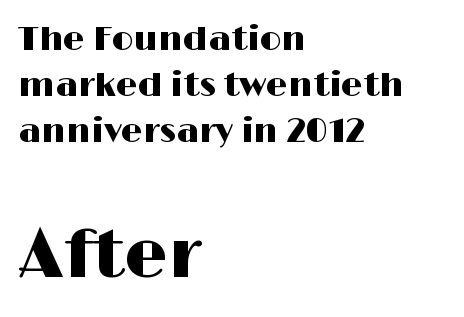
If you squint, the bottom block still reads clearly — it's the larger of the two. The rendering uses natural spacing where letterforms have individual widths. Tall strokes in this sample are plumb rather than angled. Stroke terminals: plain, sans-serif. The specimen omits any rule beneath the text block's lines.
